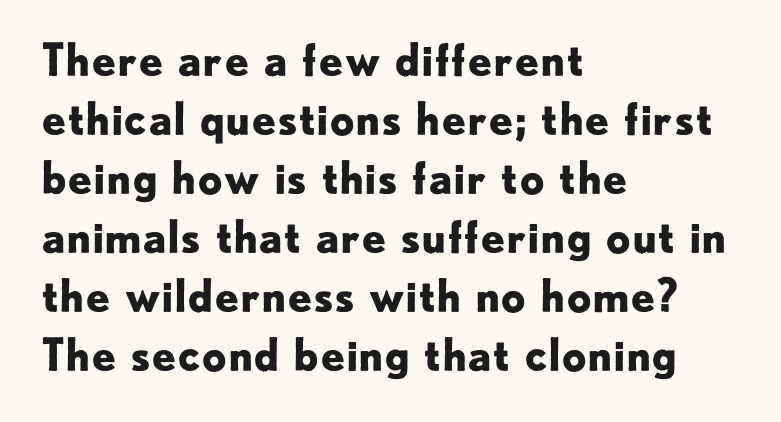
Heavy, bold letterforms. The letters advance in unequal steps, a hallmark of proportional type. The space beneath each line is pristine and unruled. Between one letter and the next there's only the usual sliver of space. Type style note: lacks serifs.
